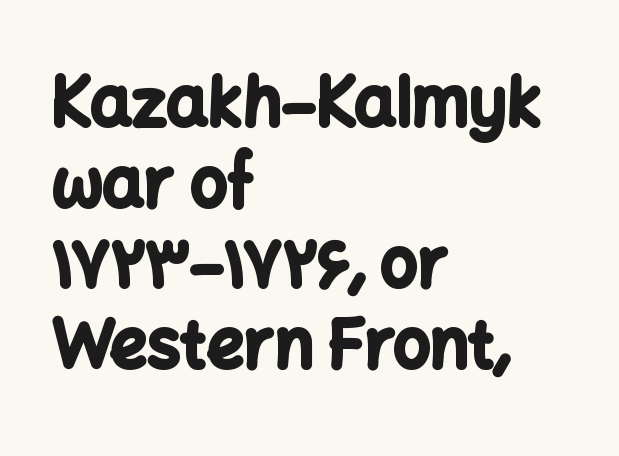
Q: Is the text bold? A: Yes.
Q: Is the text italic (slanted)? A: No, it is upright.
Q: Is the typeface a serif or a sans-serif typeface? A: Sans-serif.
Q: Is the text underlined? A: No.
Q: How is the paragraph aligned? A: Left-aligned.
Q: Is the spacing between letters normal or unusually wide? A: Normal.
Q: Width (condensed, normal, or wide)? A: Normal.
Q: Stroke contrast? A: Low.
Q: x-height? A: Medium.
Q: Monospaced? A: No.
